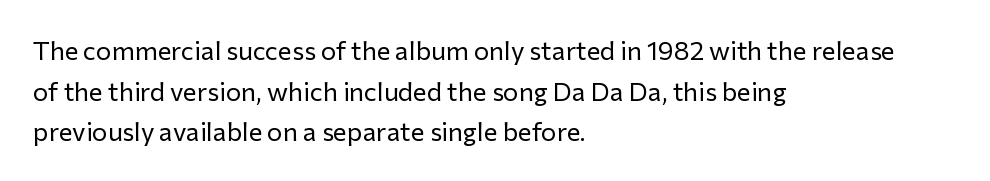
Q: Is the text bold? A: No.
Q: Is the text italic (slanted)? A: No, it is upright.
Q: Is the text underlined? A: No.
Q: How is the paragraph aligned? A: Left-aligned.
Q: Is the spacing between letters normal or unusually wide? A: Normal.
Q: Is the spacing between lines tight, normal or loose? A: Normal.
